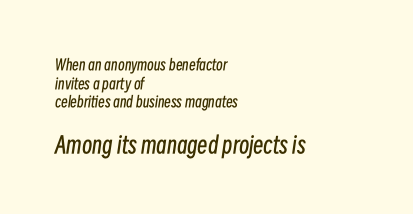
The image shows 23 px text type, italic (leaning right); set left-aligned, normal line spacing (1.25x), normal letter spacing, not underlined; the second (bottom) block is 1.53x larger.
